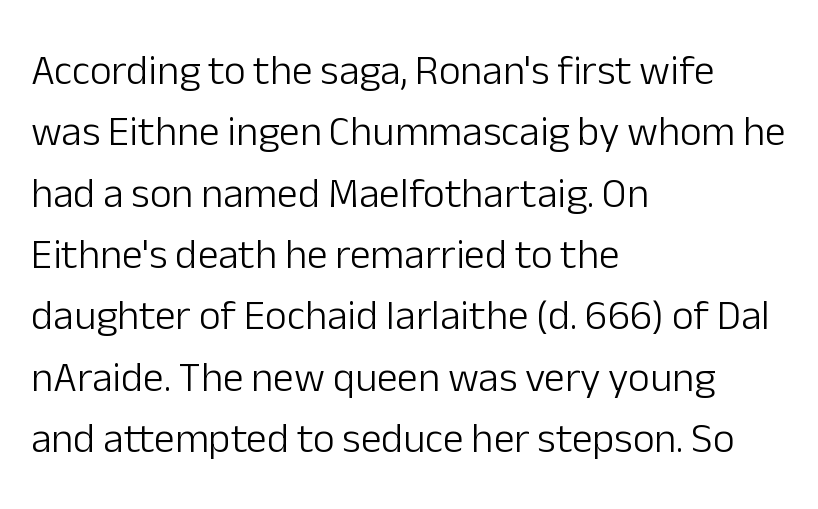
Q: Is the text bold? A: No.
Q: Is the text italic (slanted)? A: No, it is upright.
Q: Is the typeface a serif or a sans-serif typeface? A: Sans-serif.
Q: Is the text underlined? A: No.
Q: How is the paragraph aligned? A: Left-aligned.
Q: Is the spacing between letters normal or unusually wide? A: Normal.
Q: Is the spacing between lines tight, normal or loose? A: Normal.
Q: Width (condensed, normal, or wide)? A: Normal.
Q: Stroke contrast? A: Low.
Q: x-height? A: Medium.
Q: Monospaced? A: No.
